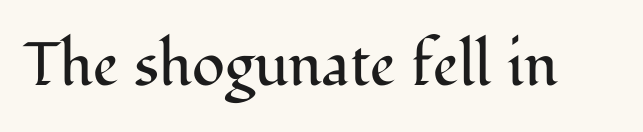
The image shows 61 px regular-weight serif type, upright; set normal letter spacing, not underlined; medium stroke contrast and a medium x-height.
